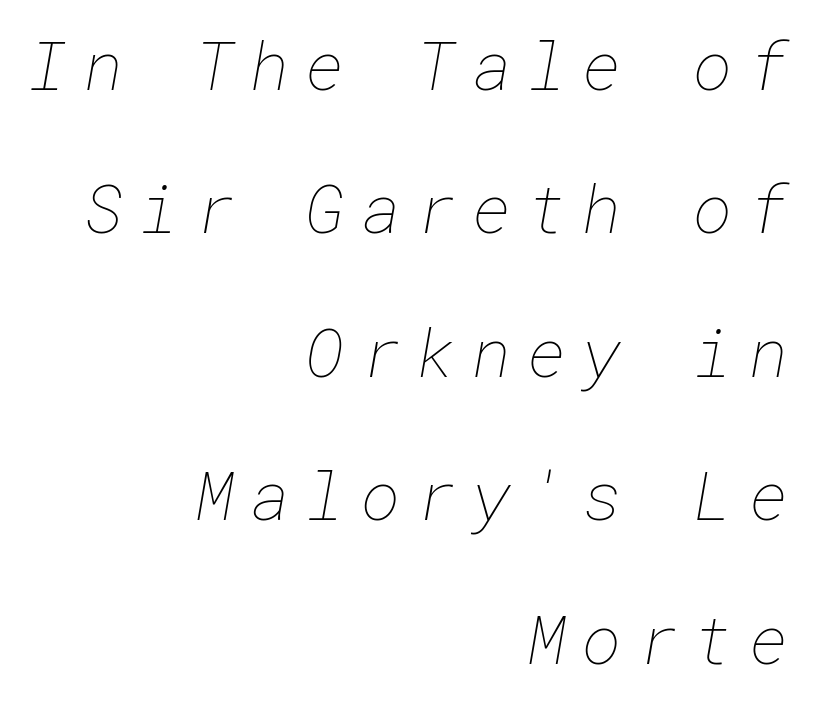
{"bold": "no", "weight": "thin", "width": "normal", "stroke_contrast": "low", "x_height": "medium", "underline": "no", "align": "right", "line_spacing": "loose", "line_spacing_ratio": 2.14, "letter_spacing": "wide", "letter_spacing_em": 0.24, "glyph_px": 67}
